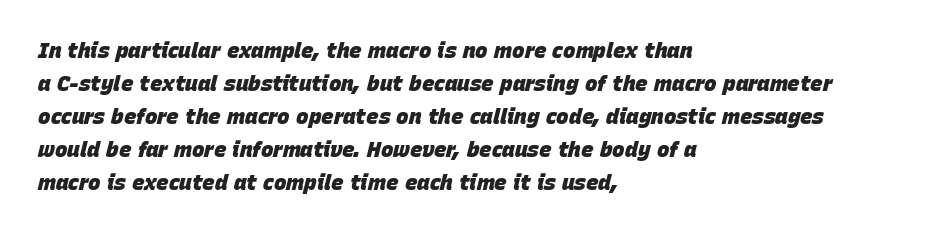
Q: Is the text bold? A: Yes.
Q: Is the text italic (slanted)? A: Yes, it leans right by about 15 degrees.
Q: Is the text underlined? A: No.
Q: How is the paragraph aligned? A: Left-aligned.
Q: Is the spacing between letters normal or unusually wide? A: Normal.
Q: Is the spacing between lines tight, normal or loose? A: Normal.
